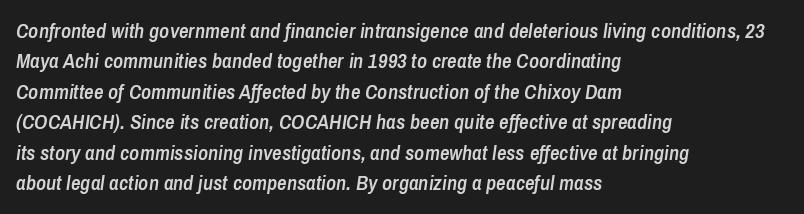
Q: Is the text bold? A: Semi-bold.
Q: Is the text italic (slanted)? A: Yes, it leans right by about 8 degrees.
Q: Is the text underlined? A: No.
Q: How is the paragraph aligned? A: Left-aligned.
Q: Is the spacing between letters normal or unusually wide? A: Normal.
Q: Is the spacing between lines tight, normal or loose? A: Normal.
